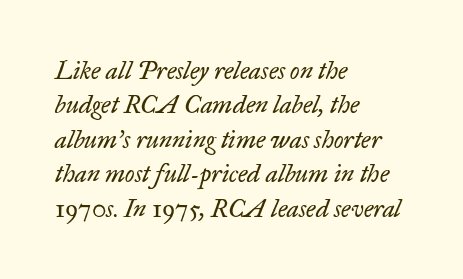
Q: Is the text bold? A: No.
Q: Is the text italic (slanted)? A: Yes, it leans right by about 17 degrees.
Q: Is the text underlined? A: No.
Q: How is the paragraph aligned? A: Left-aligned.
Q: Is the spacing between letters normal or unusually wide? A: Normal.
Q: Is the spacing between lines tight, normal or loose? A: Normal.
